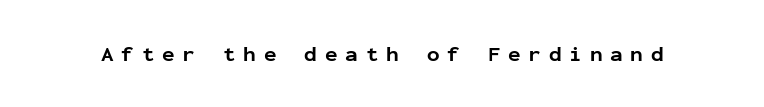
The letterforms stand isolated, each surrounded by extra space. Quick note: not italic, upright. A full-strength bold gives these letters their thick strokes. Each row of text sits above clean, open space.
